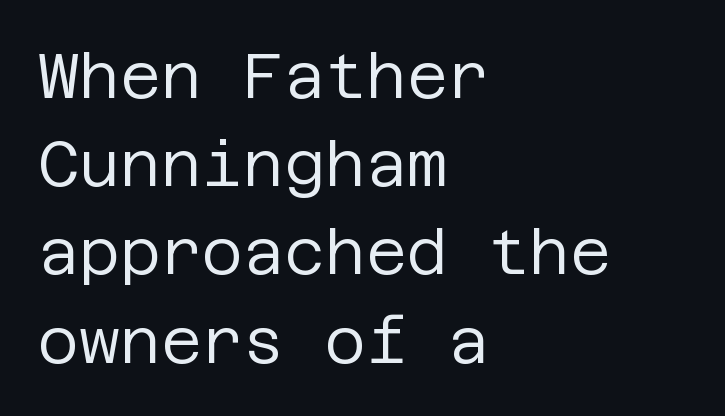
{"serif": "no", "italic": "no", "bold": "no", "weight": "regular", "width": "normal", "stroke_contrast": "low", "x_height": "large", "underline": "no", "align": "left", "line_spacing": "normal", "line_spacing_ratio": 1.4, "letter_spacing": "normal", "letter_spacing_em": 0.0, "glyph_px": 63}
